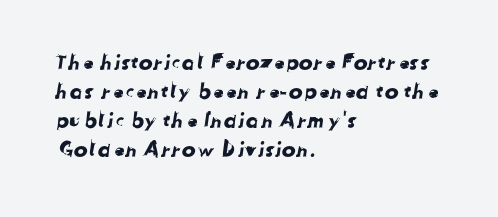
{"underline": "no", "align": "left", "line_spacing": "normal", "line_spacing_ratio": 1.38, "letter_spacing": "normal", "letter_spacing_em": 0.0, "glyph_px": 21}
